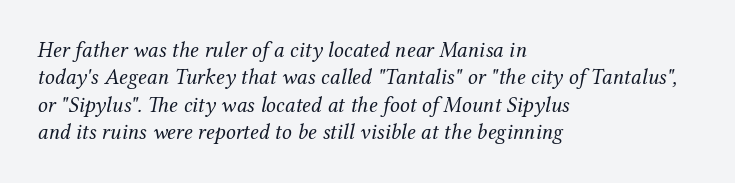
The image shows 22 px text type, italic (leaning right); set left-aligned, normal line spacing (1.25x), normal letter spacing, not underlined.
